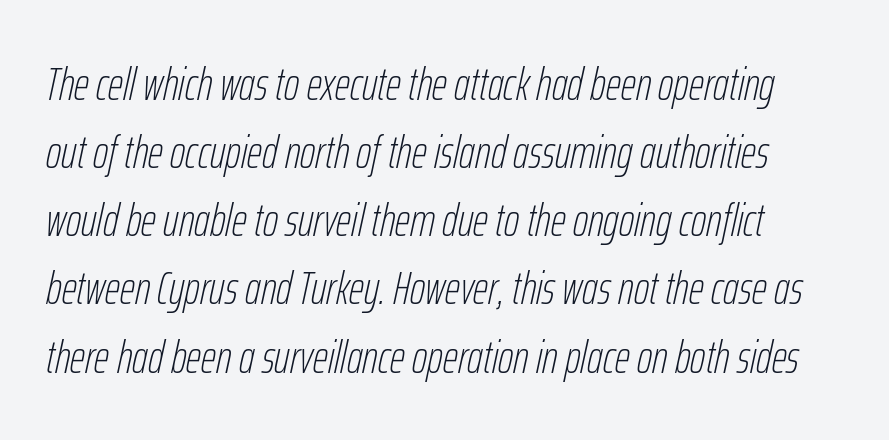
{"italic": "yes", "lean": "right", "slant_degrees": 12, "bold": "no", "weight": "thin", "width": "condensed", "stroke_contrast": "low", "x_height": "medium", "monospaced": "no", "underline": "no", "line_spacing": "normal", "line_spacing_ratio": 1.45, "letter_spacing": "normal", "letter_spacing_em": 0.0, "glyph_px": 47}
